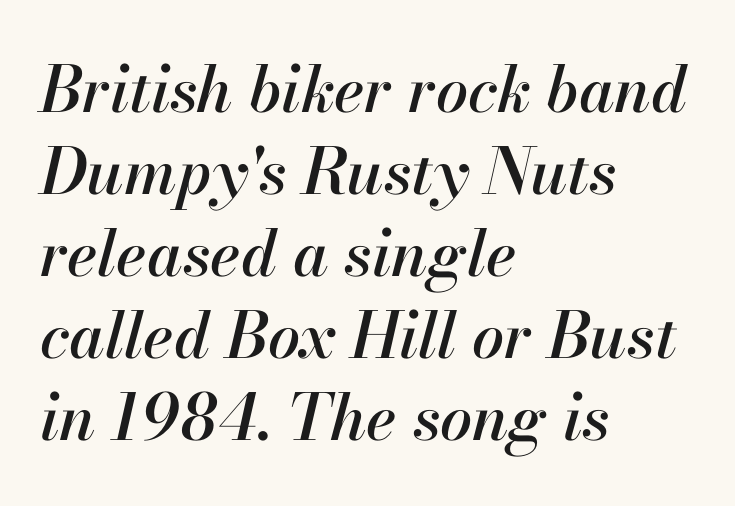
Q: Is the text italic (slanted)? A: Yes, it leans right by about 13 degrees.
Q: Is the text underlined? A: No.
Q: How is the paragraph aligned? A: Left-aligned.
Q: Is the spacing between letters normal or unusually wide? A: Normal.
Q: Is the spacing between lines tight, normal or loose? A: Normal.
Q: Width (condensed, normal, or wide)? A: Normal.
Q: Stroke contrast? A: High.
Q: x-height? A: Small.
Q: Monospaced? A: No.
